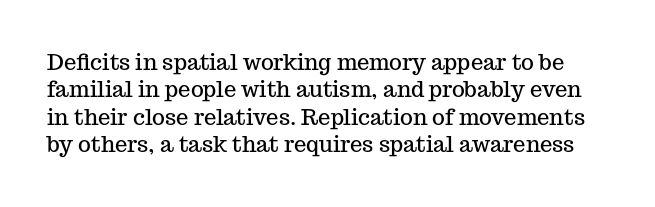
Q: Is the text italic (slanted)? A: No, it is upright.
Q: Is the text underlined? A: No.
Q: Is the spacing between letters normal or unusually wide? A: Normal.
Q: Is the spacing between lines tight, normal or loose? A: Normal.
